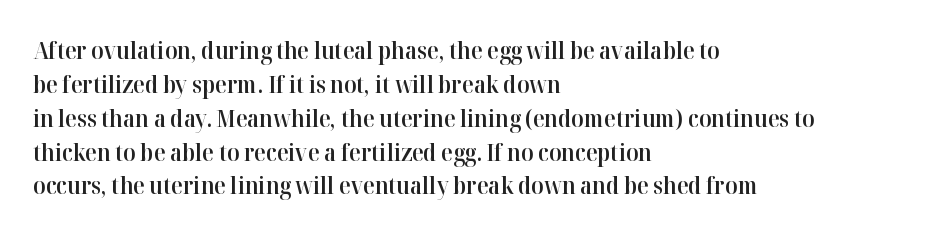
Q: Is the text bold? A: Semi-bold.
Q: Is the text italic (slanted)? A: No, it is upright.
Q: Is the text underlined? A: No.
Q: How is the paragraph aligned? A: Left-aligned.
Q: Is the spacing between letters normal or unusually wide? A: Normal.
Q: Is the spacing between lines tight, normal or loose? A: Normal.
